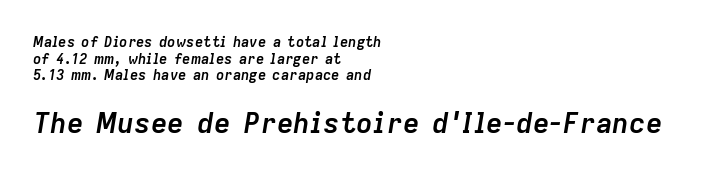
The image shows 28 px semibold type, italic (leaning right); set left-aligned, line spacing 1.18x, normal letter spacing, not underlined; the second (bottom) block is 2.0x larger; low stroke contrast and a medium x-height.
